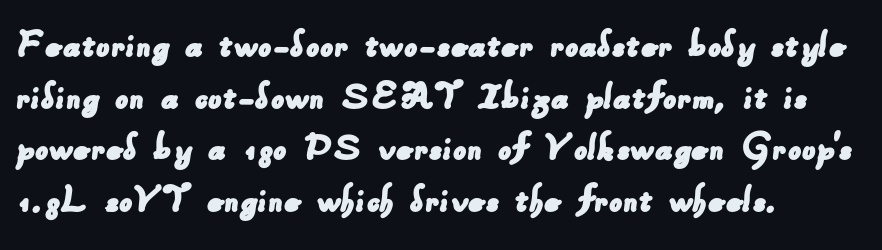
Q: Is the typeface a serif or a sans-serif typeface? A: Sans-serif.
Q: Is the text underlined? A: No.
Q: How is the paragraph aligned? A: Left-aligned.
Q: Is the spacing between letters normal or unusually wide? A: Normal.
Q: Width (condensed, normal, or wide)? A: Normal.
Q: Stroke contrast? A: Low.
Q: x-height? A: Small.
Q: Monospaced? A: No.
